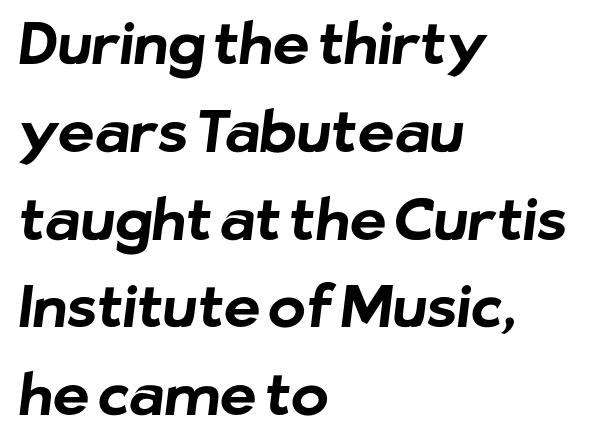
The image shows 57 px bold sans-serif type; set left-aligned, normal line spacing (1.54x), normal letter spacing, not underlined; low stroke contrast and a medium x-height.
